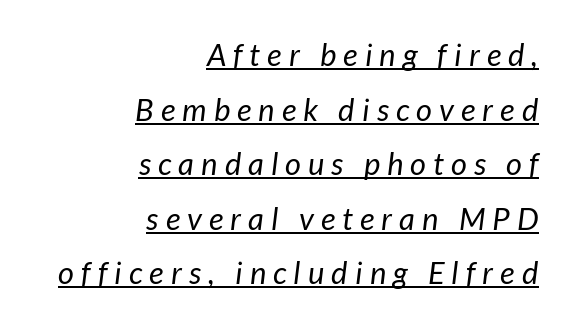
The image shows 31 px regular-weight type, italic (leaning right); set right-aligned, line spacing 1.76x, unusually wide letter spacing (+0.23 em), underlined; low stroke contrast and a medium x-height.
